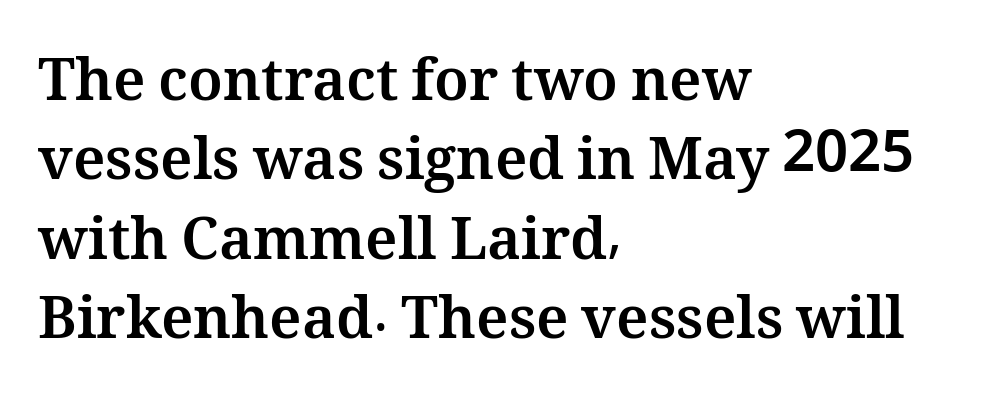
Q: Is the text bold? A: Yes.
Q: Is the text italic (slanted)? A: No, it is upright.
Q: Is the text underlined? A: No.
Q: How is the paragraph aligned? A: Left-aligned.
Q: Is the spacing between letters normal or unusually wide? A: Normal.
Q: Is the spacing between lines tight, normal or loose? A: Normal.
Q: Width (condensed, normal, or wide)? A: Normal.
Q: Stroke contrast? A: Medium.
Q: x-height? A: Medium.
Q: Monospaced? A: No.
